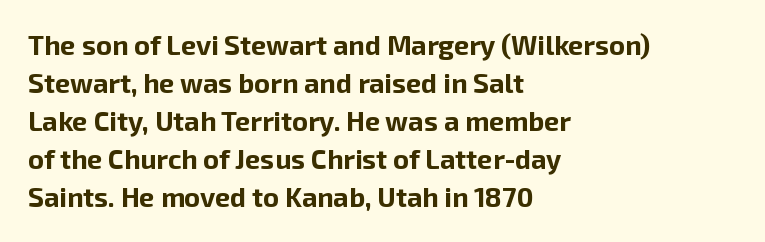
{"italic": "no", "bold": "yes", "underline": "no", "align": "left", "line_spacing": "normal", "line_spacing_ratio": 1.41, "letter_spacing": "normal", "letter_spacing_em": 0.0, "glyph_px": 27}
